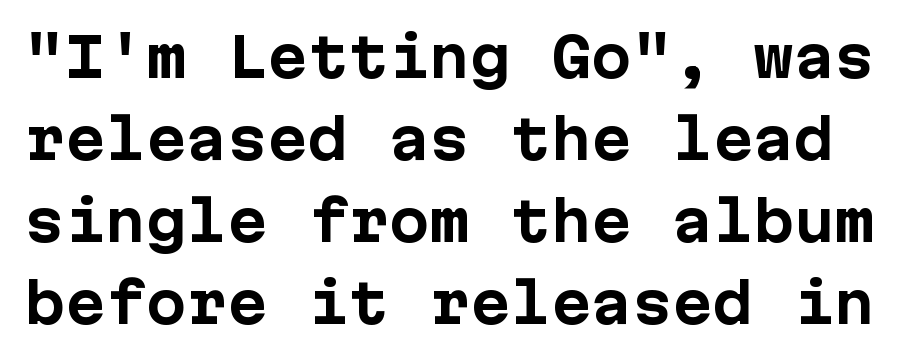
Q: Is the text bold? A: Yes.
Q: Is the text italic (slanted)? A: No, it is upright.
Q: Is the typeface a serif or a sans-serif typeface? A: Sans-serif.
Q: Is the text underlined? A: No.
Q: Is the spacing between letters normal or unusually wide? A: Normal.
Q: Is the spacing between lines tight, normal or loose? A: Normal.
Q: Width (condensed, normal, or wide)? A: Normal.
Q: Stroke contrast? A: Low.
Q: x-height? A: Medium.
Q: Monospaced? A: Yes.
